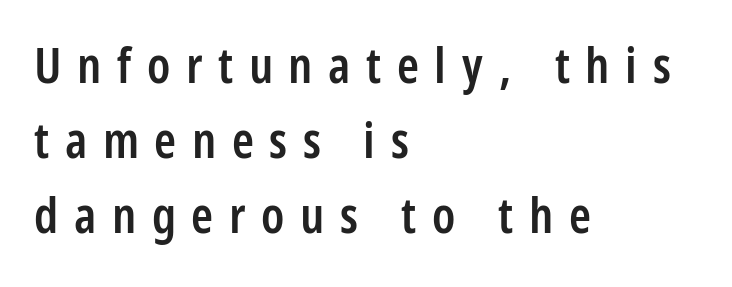
{"serif": "no", "italic": "no", "bold": "semi", "weight": "semibold", "width": "condensed", "stroke_contrast": "low", "x_height": "large", "monospaced": "no", "underline": "no", "align": "left", "line_spacing": "normal", "line_spacing_ratio": 1.5, "letter_spacing": "wide", "letter_spacing_em": 0.31, "glyph_px": 50}
